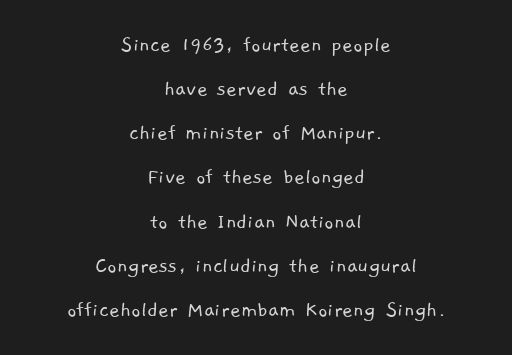
The type is set solid horizontally, with unmodified tracking. The gap between lines stays unmarked. The block of text is sparse from top to bottom, with ample space between rows. The rendering positions every line midway between the sides. Stem width sits at or under what a default text font uses.
